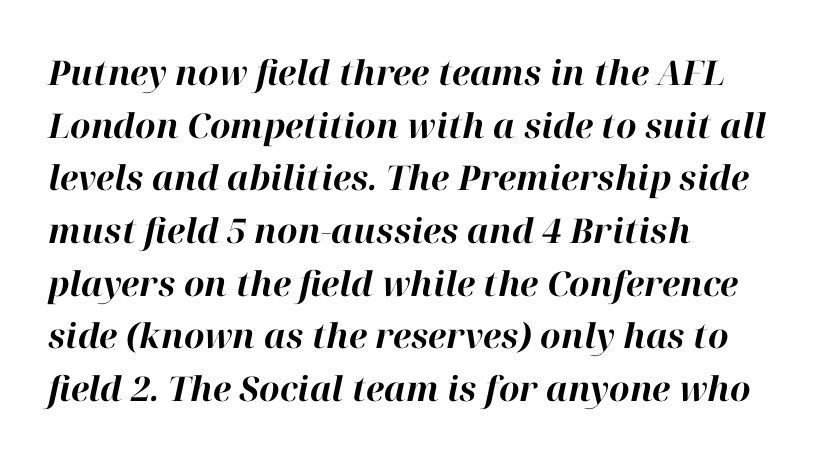
The image shows 34 px bold type, italic (leaning right); set left-aligned, normal line spacing (1.55x), normal letter spacing, not underlined; high stroke contrast and a medium x-height.
